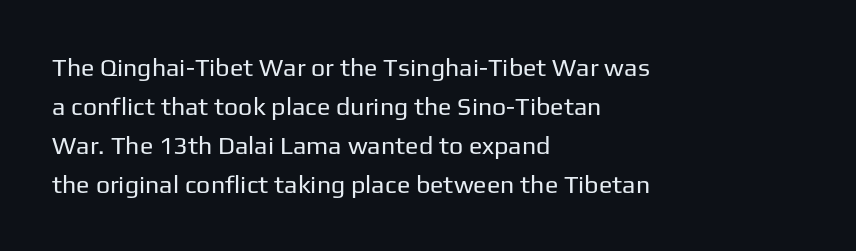
The image shows 25 px text type, upright; set left-aligned, normal line spacing (1.56x), normal letter spacing, not underlined.
